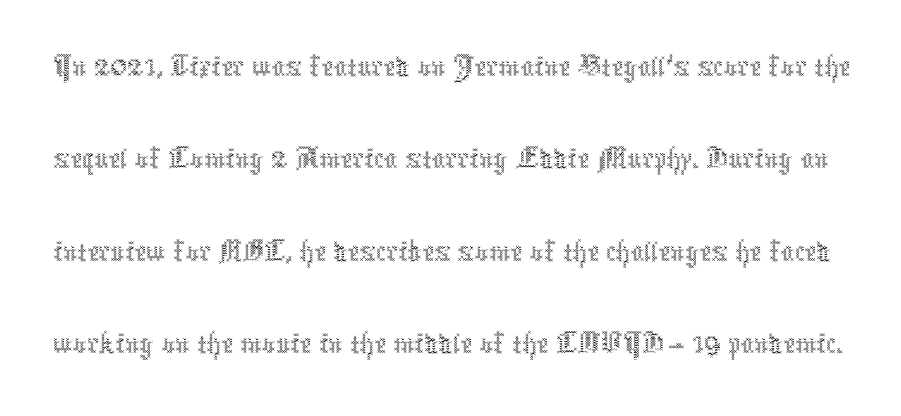
Q: Is the text bold? A: No.
Q: Is the text italic (slanted)? A: No, it is upright.
Q: Is the text underlined? A: No.
Q: Is the spacing between letters normal or unusually wide? A: Normal.
Q: Is the spacing between lines tight, normal or loose? A: Normal.
Q: Width (condensed, normal, or wide)? A: Condensed.
Q: x-height? A: Medium.
Q: Monospaced? A: No.
